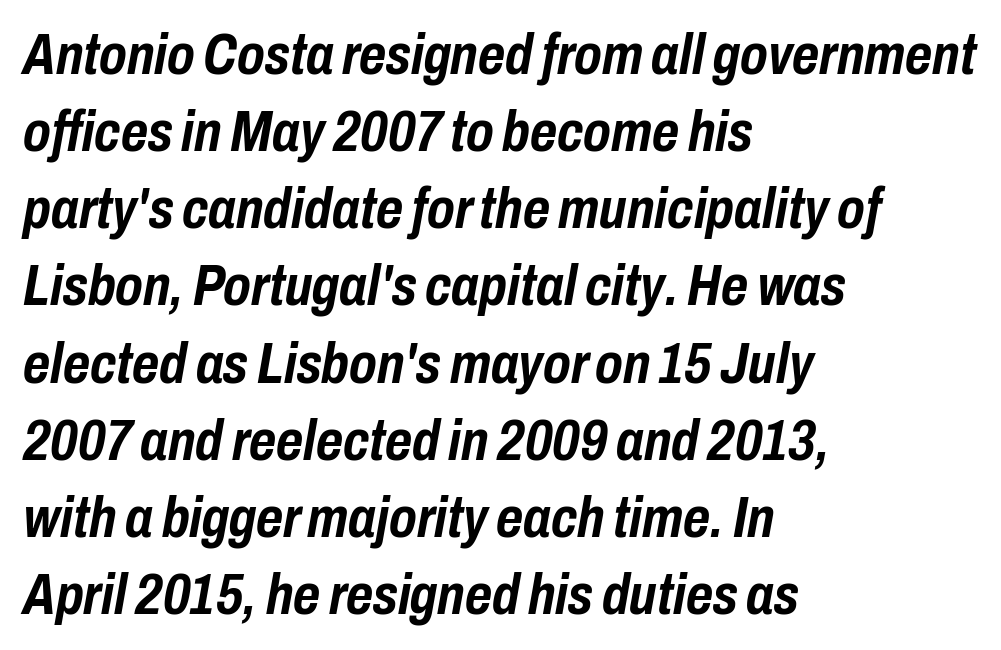
Q: Is the text bold? A: Yes.
Q: Is the text italic (slanted)? A: Yes, it leans right by about 10 degrees.
Q: Is the text underlined? A: No.
Q: How is the paragraph aligned? A: Left-aligned.
Q: Is the spacing between letters normal or unusually wide? A: Normal.
Q: Is the spacing between lines tight, normal or loose? A: Normal.
Q: Width (condensed, normal, or wide)? A: Condensed.
Q: Stroke contrast? A: Low.
Q: x-height? A: Medium.
Q: Monospaced? A: No.
